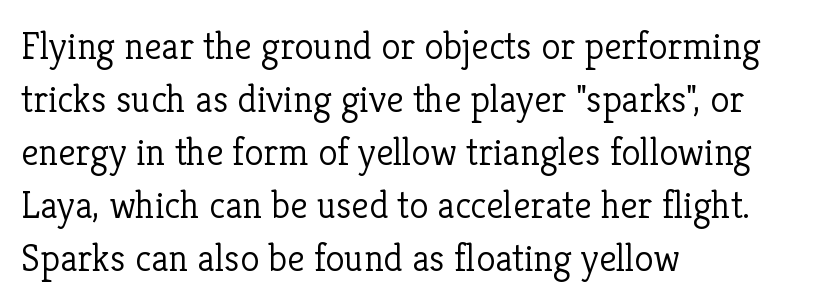
The image shows 39 px light serif type, upright; set left-aligned, normal line spacing (1.36x), normal letter spacing, not underlined; low stroke contrast and a medium x-height.
